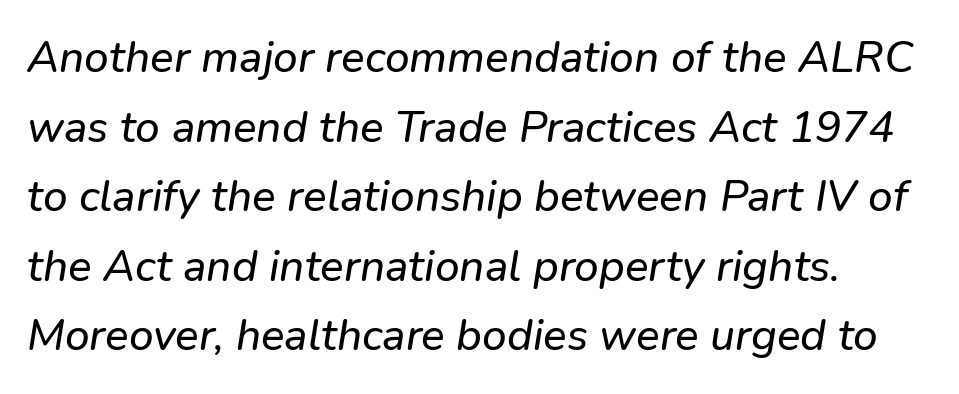
The image shows 44 px sans-serif type; set left-aligned, normal line spacing (1.58x), normal letter spacing, not underlined; low stroke contrast and a medium x-height.
